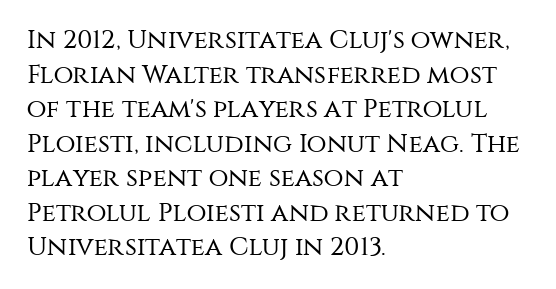
Q: Is the text bold? A: No.
Q: Is the text italic (slanted)? A: No, it is upright.
Q: Is the text underlined? A: No.
Q: How is the paragraph aligned? A: Left-aligned.
Q: Is the spacing between letters normal or unusually wide? A: Normal.
Q: Is the spacing between lines tight, normal or loose? A: Normal.
